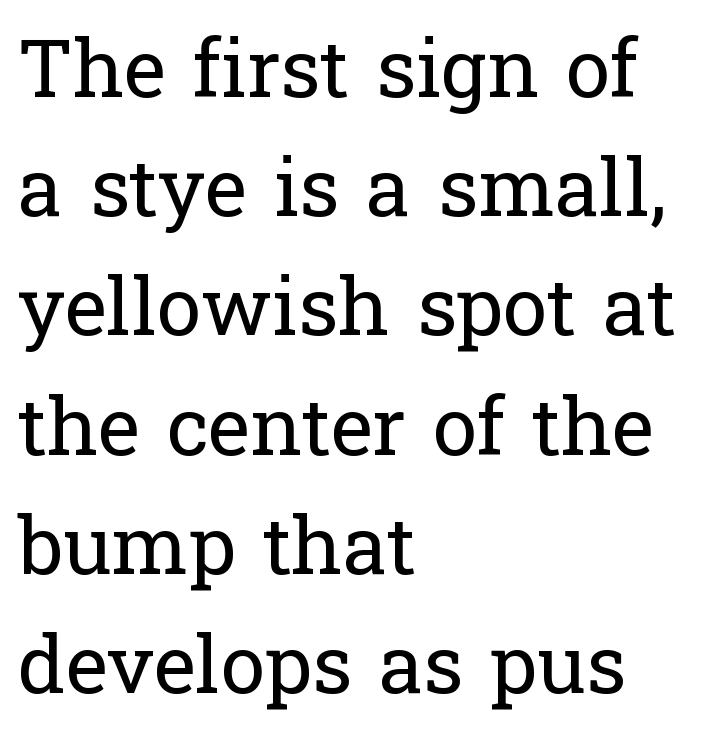
What's the leading like? Ordinary, nothing unusual. Does extra space separate the letters? No, they use regular spacing. The cut favours lightness, reaching ordinary text weight at its darkest. The lettering stays uniformly vertical, giving the passage a roman look.
